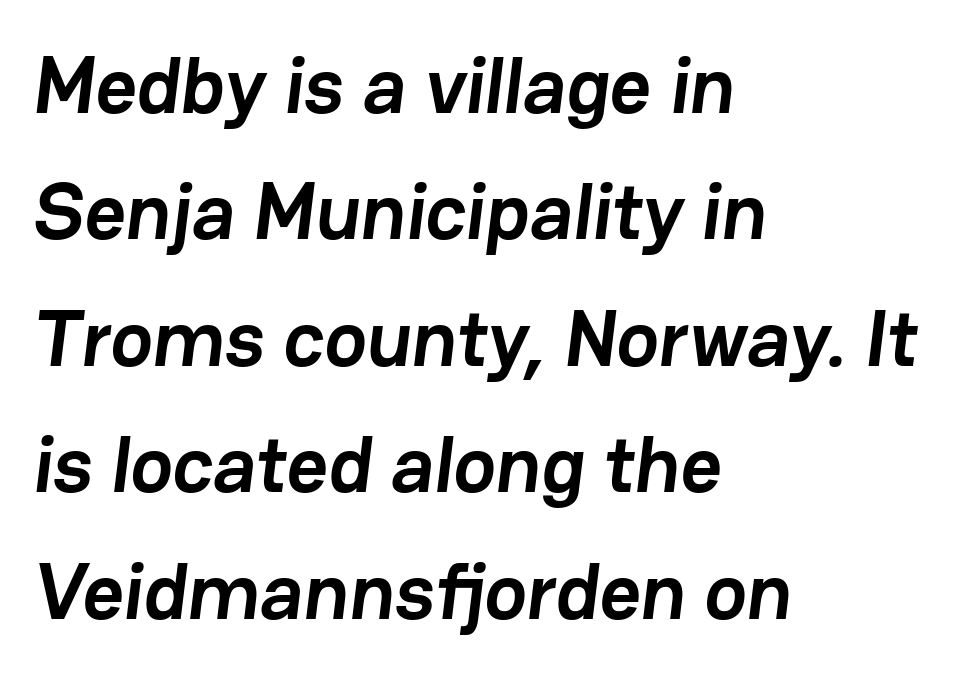
The image shows 80 px semibold sans-serif type; set left-aligned, normal line spacing (1.58x), normal letter spacing, not underlined; low stroke contrast and a medium x-height.
